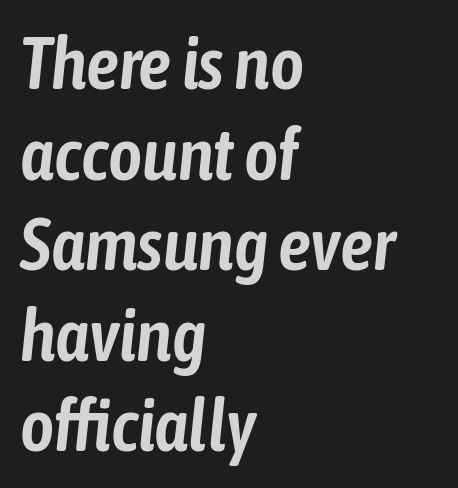
Italic: yes, the glyphs are oblique. Beneath every word, the page is bare. The passage shown is typed in a proportional face where columns would drift. These lines keep a tight, regular rhythm from letter to letter. Compared with a centered layout, this one pins lines to the left instead.
